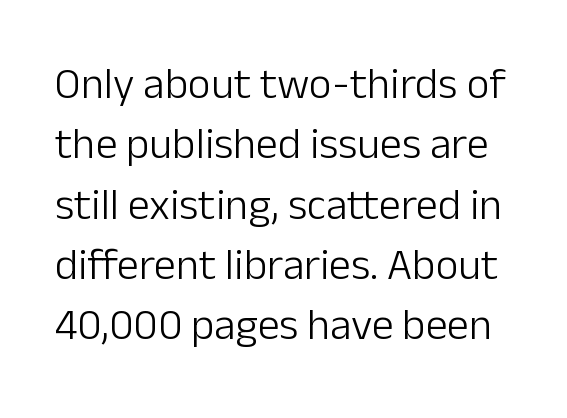
The image shows 44 px light sans-serif type, upright; set normal line spacing (1.37x), normal letter spacing, not underlined; low stroke contrast and a medium x-height.
